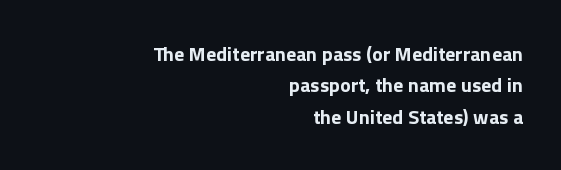
{"italic": "no", "bold": "yes", "underline": "no", "align": "right", "line_spacing": "normal", "line_spacing_ratio": 1.57, "letter_spacing": "normal", "letter_spacing_em": 0.0, "glyph_px": 20}
